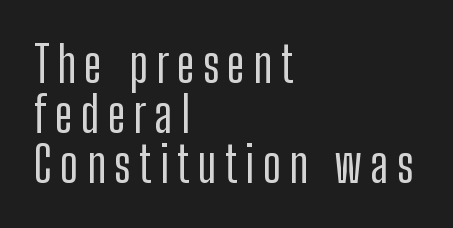
Spacing verdict: proportional, widths tailored to each character. Glance below the letters and you will spot only blank space. The letters stand straight up with perfectly vertical stems. Nothing sits at the stroke ends, so this counts as sans-serif. Baseline-to-baseline distance is barely more than the letter height. Compared with a centered layout, this one pins lines to the left instead.
